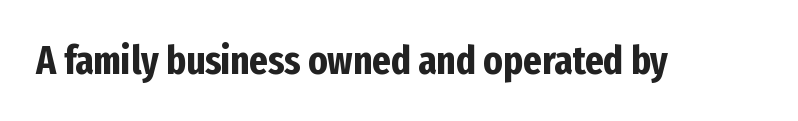
{"serif": "no", "italic": "no", "bold": "yes", "weight": "bold", "width": "condensed", "stroke_contrast": "low", "x_height": "medium", "monospaced": "no", "underline": "no", "letter_spacing": "normal", "letter_spacing_em": 0.0, "glyph_px": 40}
